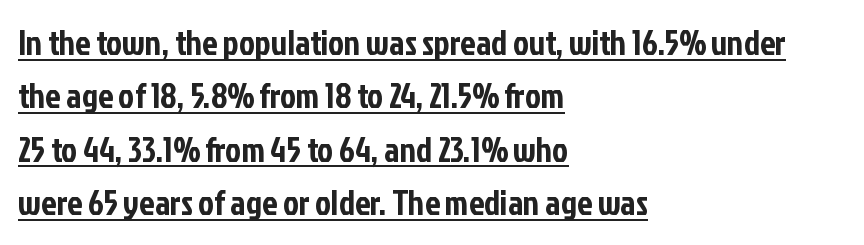
{"serif": "no", "italic": "no", "width": "condensed", "stroke_contrast": "low", "x_height": "medium", "monospaced": "no", "underline": "yes", "align": "left", "line_spacing": "normal", "line_spacing_ratio": 1.57, "letter_spacing": "normal", "letter_spacing_em": 0.0, "glyph_px": 34}
